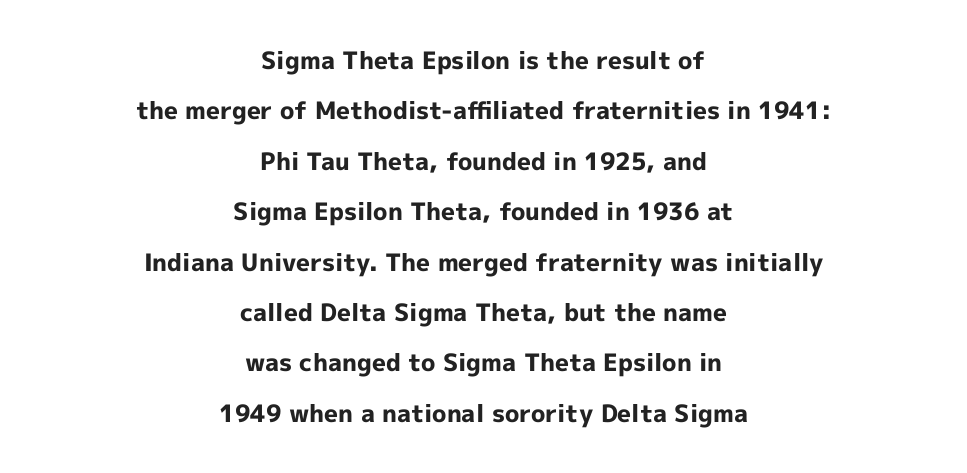
{"italic": "no", "bold": "yes", "underline": "no", "align": "center", "line_spacing": "loose", "line_spacing_ratio": 2.1, "letter_spacing": "normal", "letter_spacing_em": 0.0, "glyph_px": 24}
